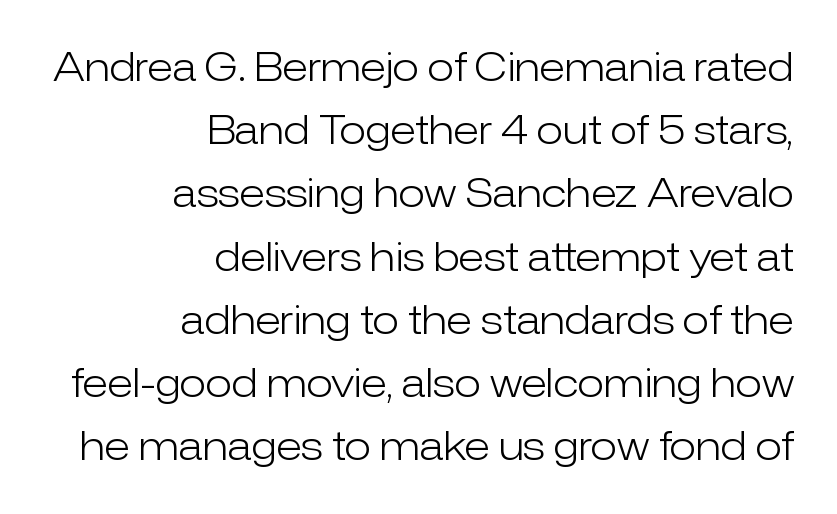
Q: Is the text bold? A: No.
Q: Is the text italic (slanted)? A: No, it is upright.
Q: Is the typeface a serif or a sans-serif typeface? A: Sans-serif.
Q: Is the text underlined? A: No.
Q: How is the paragraph aligned? A: Right-aligned.
Q: Is the spacing between letters normal or unusually wide? A: Normal.
Q: Is the spacing between lines tight, normal or loose? A: Normal.
Q: Width (condensed, normal, or wide)? A: Normal.
Q: Stroke contrast? A: Low.
Q: x-height? A: Medium.
Q: Monospaced? A: No.
